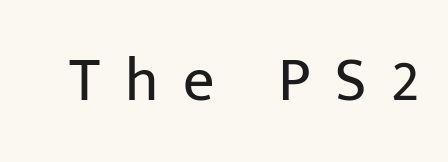
{"serif": "no", "italic": "no", "bold": "no", "weight": "regular", "width": "normal", "stroke_contrast": "low", "x_height": "medium", "monospaced": "no", "underline": "no", "letter_spacing": "wide", "letter_spacing_em": 0.4, "glyph_px": 62}
